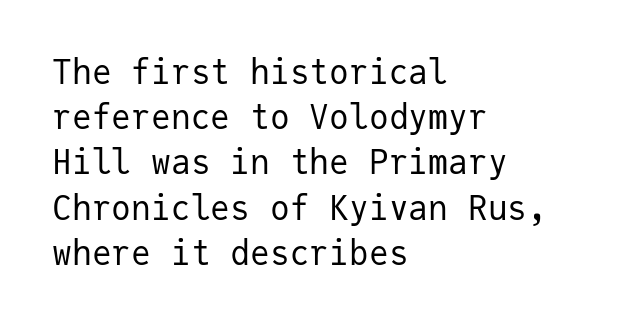
The image shows 33 px regular-weight sans-serif type, upright, monospaced; set left-aligned, normal line spacing (1.37x), normal letter spacing, not underlined; low stroke contrast and a medium x-height.
